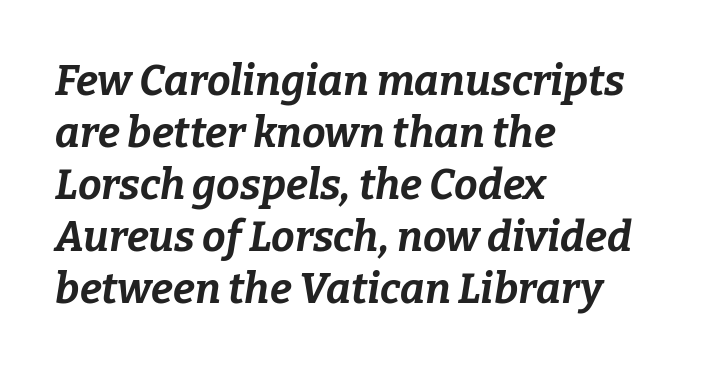
The image shows 42 px bold type, italic (leaning right); set left-aligned, line spacing 1.24x, normal letter spacing, not underlined; low stroke contrast and a medium x-height.
